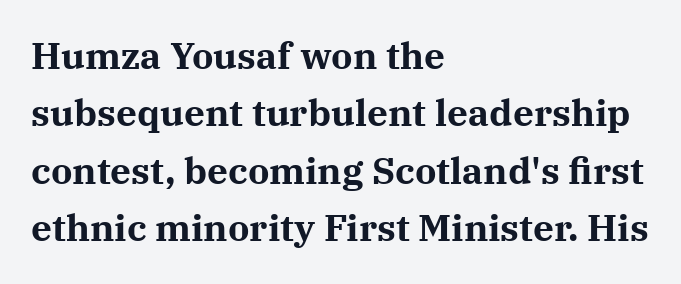
{"serif": "yes", "italic": "no", "bold": "yes", "weight": "bold", "width": "normal", "stroke_contrast": "medium", "x_height": "medium", "monospaced": "no", "underline": "no", "align": "left", "line_spacing": "normal", "line_spacing_ratio": 1.55, "letter_spacing": "normal", "letter_spacing_em": 0.0, "glyph_px": 37}
